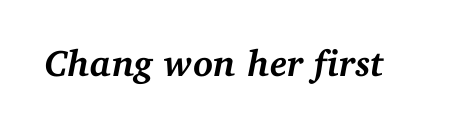
The image shows 37 px semibold serif type, italic (leaning right); set normal letter spacing, not underlined; medium stroke contrast and a medium x-height.
